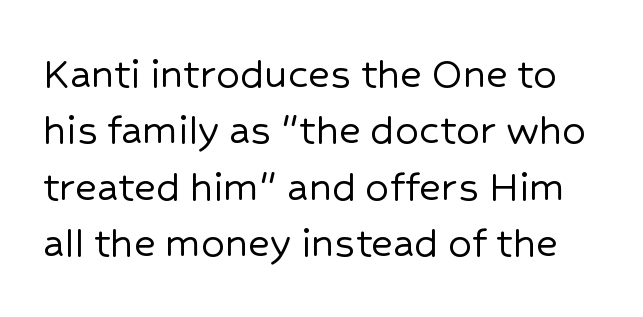
Q: Is the text italic (slanted)? A: No, it is upright.
Q: Is the typeface a serif or a sans-serif typeface? A: Sans-serif.
Q: Is the text underlined? A: No.
Q: Is the spacing between letters normal or unusually wide? A: Normal.
Q: Width (condensed, normal, or wide)? A: Normal.
Q: Stroke contrast? A: Low.
Q: x-height? A: Medium.
Q: Monospaced? A: No.
